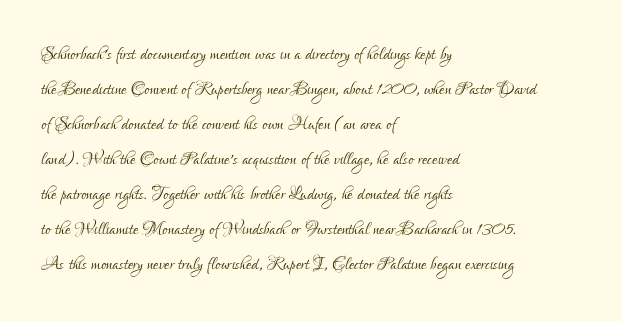
The image shows 24 px text type; set left-aligned, normal line spacing (1.46x), normal letter spacing, not underlined.
